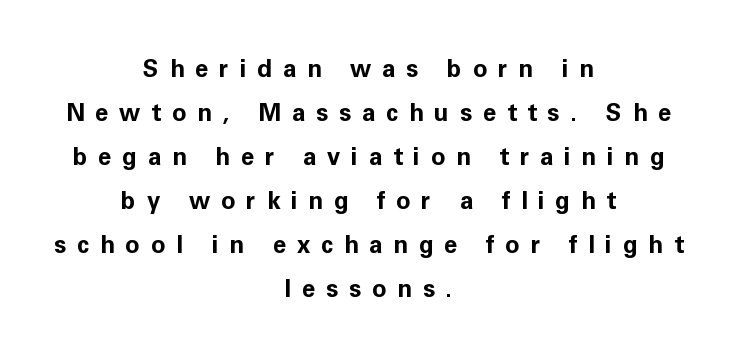
A typesetter would mark this as roman, not italic. Underline: absent. The passage shown has open, widely tracked lettering throughout. On the weight axis this lands at bold, roughly 700.
